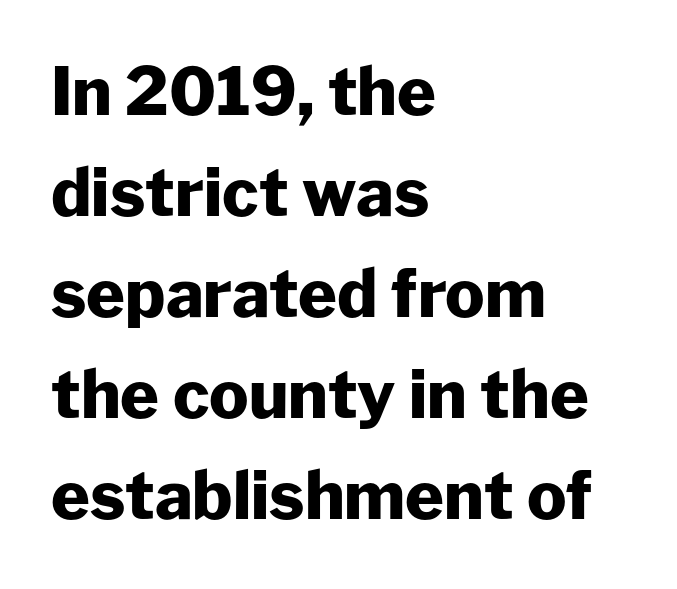
The paragraph has a hard left edge and a soft right edge. Leading matches the norm, producing a regular column. Letters rest on an invisible, unmarked baseline. Varying glyph widths throughout — classic text-font behaviour. Inter-character spacing is left at the font's built-in metrics. The letters are bold, with thick, heavy strokes.
